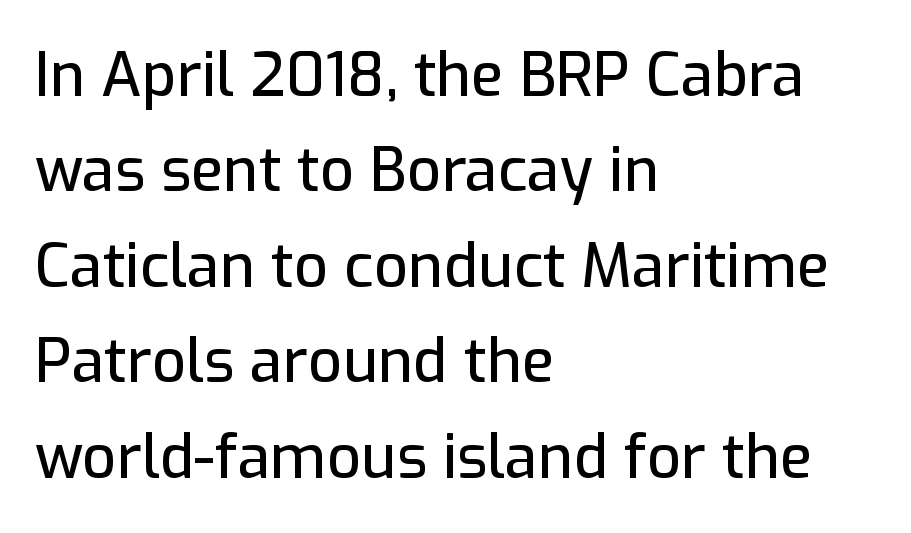
Q: Is the text italic (slanted)? A: No, it is upright.
Q: Is the typeface a serif or a sans-serif typeface? A: Sans-serif.
Q: Is the text underlined? A: No.
Q: How is the paragraph aligned? A: Left-aligned.
Q: Is the spacing between letters normal or unusually wide? A: Normal.
Q: Is the spacing between lines tight, normal or loose? A: Normal.
Q: Width (condensed, normal, or wide)? A: Normal.
Q: Stroke contrast? A: Low.
Q: x-height? A: Medium.
Q: Monospaced? A: No.
